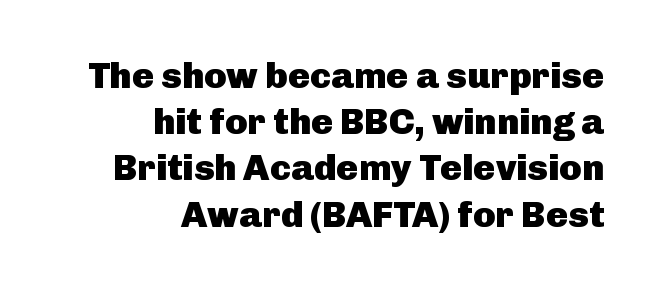
{"serif": "no", "italic": "no", "bold": "yes", "weight": "heavy", "width": "normal", "stroke_contrast": "low", "x_height": "medium", "monospaced": "no", "underline": "no", "align": "right", "line_spacing": "normal", "line_spacing_ratio": 1.25, "letter_spacing": "normal", "letter_spacing_em": 0.0, "glyph_px": 37}
